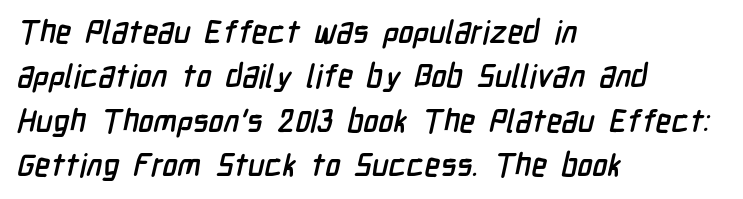
The glyphs are unaccompanied by any horizontal stroke below them. The passage is arranged the way most books set body copy — flush left. Note the varied advance widths — an 'i' is clearly narrower than an 'm'. Words appear dense and cohesive because spacing is normal. Students, observe: this is what conventionally led text looks like. Classification — sans serif.
